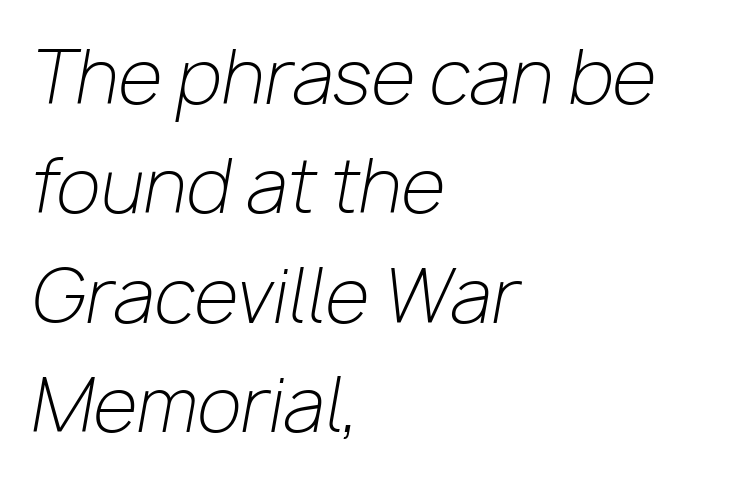
Is this a heavy cut? Hardly; it is regular or lighter. These lines are rendered in a variable-pitch font. Glyph-to-glyph distance matches everyday printed text. The passage shown is not underscored anywhere.
